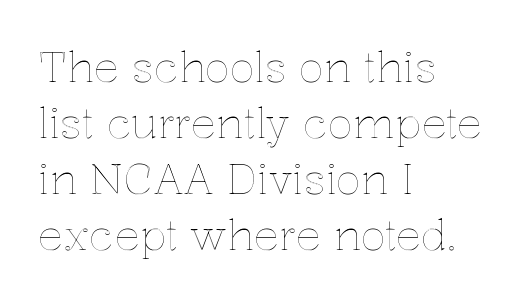
{"italic": "no", "width": "normal", "x_height": "medium", "monospaced": "no", "underline": "no", "align": "left", "line_spacing": "normal", "line_spacing_ratio": 1.33, "letter_spacing": "normal", "letter_spacing_em": 0.0, "glyph_px": 42}
